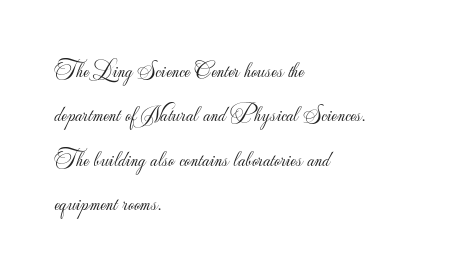
The passage shown is not bold in any degree. Horizontally, the lines are justified to the leading edge only. The letterforms sit shoulder to shoulder at normal distance. The vertical gap from one line to the next is large. Just letters on the line, the space beneath them empty.
